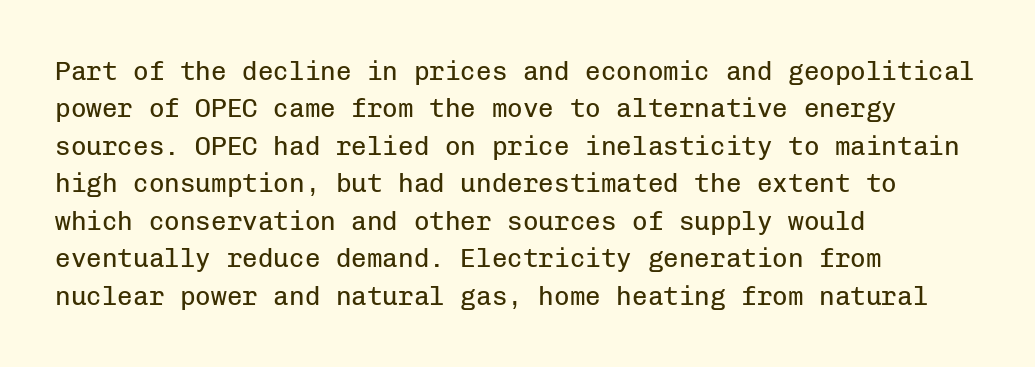
{"italic": "no", "bold": "no", "underline": "no", "align": "left", "line_spacing": "normal", "line_spacing_ratio": 1.44, "letter_spacing": "normal", "letter_spacing_em": 0.0, "glyph_px": 26}
